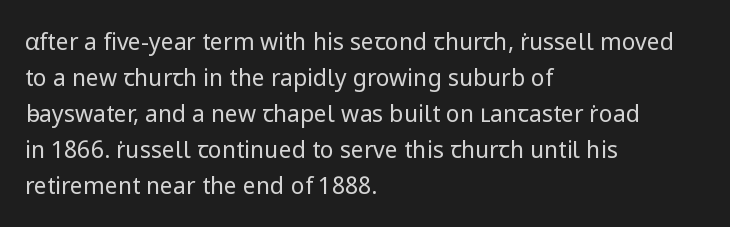
{"italic": "no", "bold": "no", "underline": "no", "align": "left", "line_spacing": "normal", "line_spacing_ratio": 1.57, "letter_spacing": "normal", "letter_spacing_em": 0.0, "glyph_px": 23}
